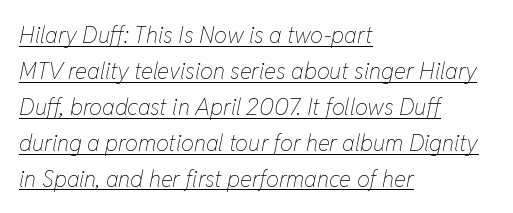
Q: Is the text bold? A: No.
Q: Is the text italic (slanted)? A: Yes, it leans right by about 11 degrees.
Q: Is the text underlined? A: Yes.
Q: How is the paragraph aligned? A: Left-aligned.
Q: Is the spacing between letters normal or unusually wide? A: Normal.
Q: Is the spacing between lines tight, normal or loose? A: Normal.
